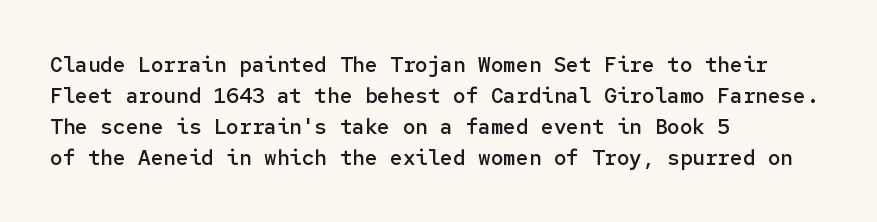
Q: Is the text bold? A: Semi-bold.
Q: Is the text italic (slanted)? A: No, it is upright.
Q: Is the text underlined? A: No.
Q: How is the paragraph aligned? A: Left-aligned.
Q: Is the spacing between letters normal or unusually wide? A: Normal.
Q: Is the spacing between lines tight, normal or loose? A: Normal.
